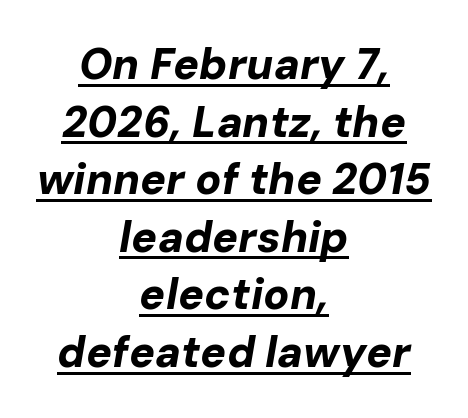
The image shows 43 px bold type, italic (leaning right); set centered, normal line spacing (1.34x), normal letter spacing, underlined; low stroke contrast and a medium x-height.
